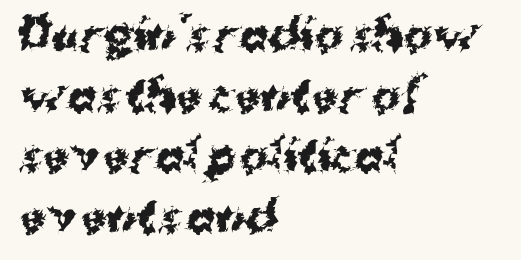
{"serif": "no", "bold": "yes", "weight": "bold", "width": "normal", "stroke_contrast": "medium", "x_height": "medium", "monospaced": "no", "underline": "no", "align": "left", "line_spacing": "normal", "line_spacing_ratio": 1.41, "letter_spacing": "normal", "letter_spacing_em": 0.0, "glyph_px": 43}
